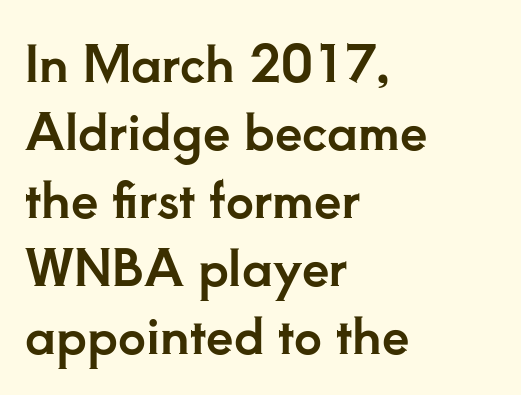
Q: Is the text italic (slanted)? A: No, it is upright.
Q: Is the typeface a serif or a sans-serif typeface? A: Serif.
Q: Is the text underlined? A: No.
Q: How is the paragraph aligned? A: Left-aligned.
Q: Is the spacing between letters normal or unusually wide? A: Normal.
Q: Is the spacing between lines tight, normal or loose? A: Normal.
Q: Width (condensed, normal, or wide)? A: Normal.
Q: Stroke contrast? A: Low.
Q: x-height? A: Small.
Q: Monospaced? A: No.
